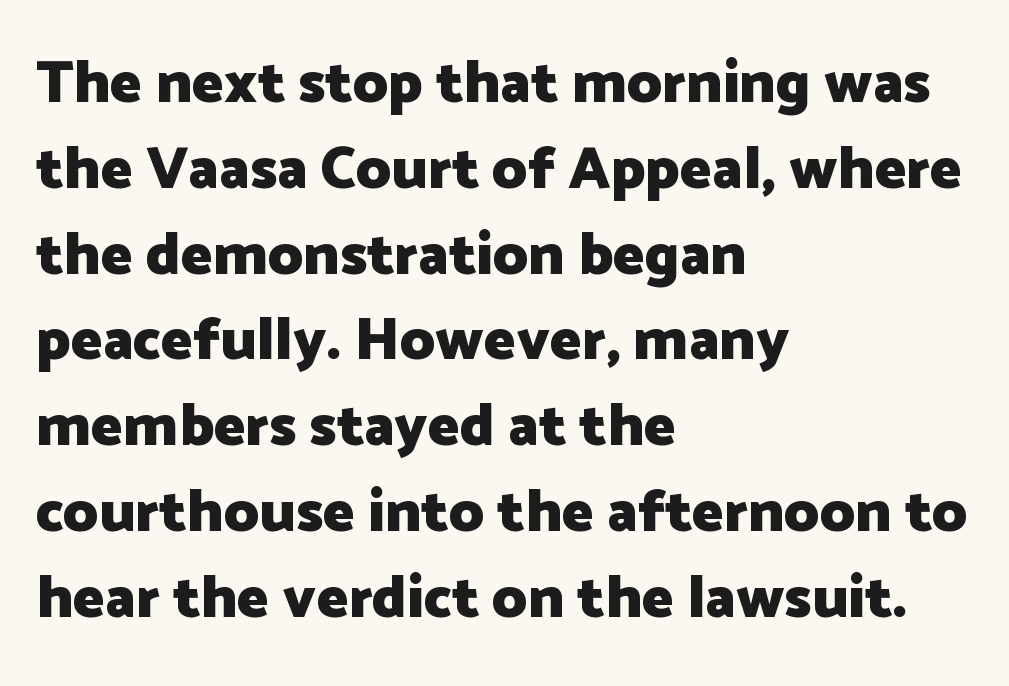
Unmarked baselines from the first word to the last. This sample uses an upright cut, with every glyph sitting square on the baseline. Left-aligned paragraph, ragged on the right. Check where the strokes stop: nothing finishes them off — pure sans.
